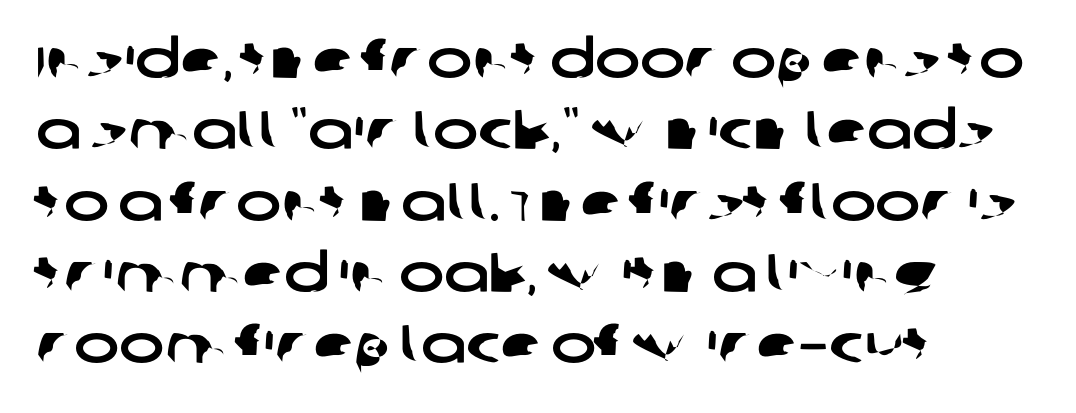
Q: Is the typeface a serif or a sans-serif typeface? A: Sans-serif.
Q: Is the text underlined? A: No.
Q: How is the paragraph aligned? A: Left-aligned.
Q: Is the spacing between letters normal or unusually wide? A: Normal.
Q: Is the spacing between lines tight, normal or loose? A: Normal.
Q: Width (condensed, normal, or wide)? A: Wide.
Q: Stroke contrast? A: Low.
Q: x-height? A: Large.
Q: Monospaced? A: No.
